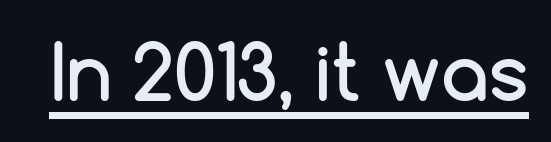
{"serif": "no", "italic": "no", "width": "normal", "stroke_contrast": "low", "x_height": "medium", "monospaced": "no", "underline": "yes", "letter_spacing": "normal", "letter_spacing_em": 0.0, "glyph_px": 76}
